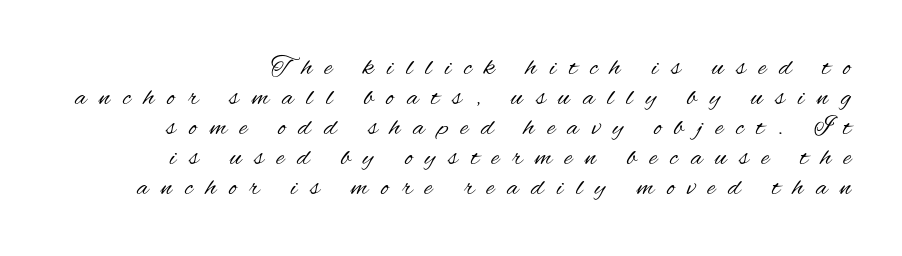
How would I describe the line gaps? Narrow and economical. The tracking reads as deliberately expanded to a designer's eye. Stroke thickness stays within the range of a standard reading face or lighter. The string is rendered with underlining switched off.
